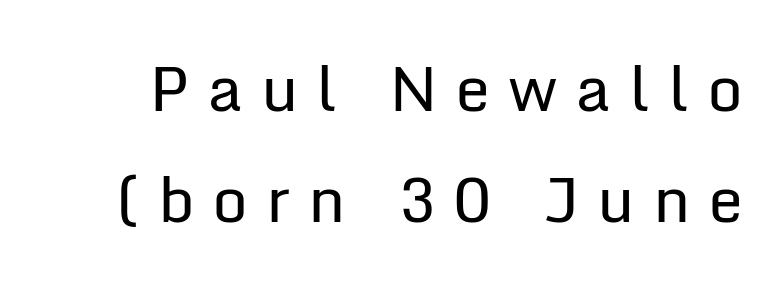
{"serif": "no", "italic": "no", "bold": "no", "weight": "regular", "width": "normal", "stroke_contrast": "low", "x_height": "medium", "monospaced": "no", "underline": "no", "line_spacing_ratio": 1.76, "letter_spacing": "wide", "letter_spacing_em": 0.28, "glyph_px": 63}
